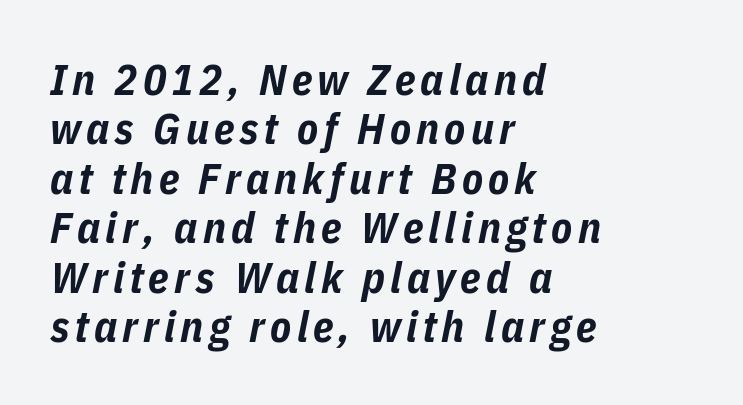
The image shows 43 px bold, condensed type, italic (leaning right); set left-aligned, tight line spacing (1.15x), not underlined; low stroke contrast and a medium x-height.
